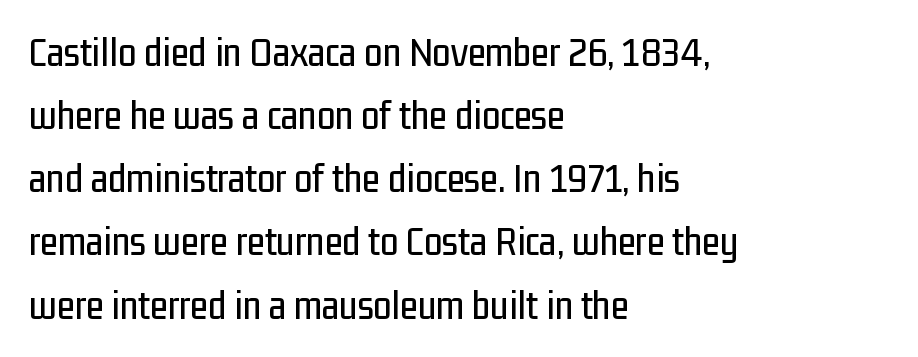
Q: Is the text italic (slanted)? A: No, it is upright.
Q: Is the typeface a serif or a sans-serif typeface? A: Sans-serif.
Q: Is the text underlined? A: No.
Q: How is the paragraph aligned? A: Left-aligned.
Q: Is the spacing between letters normal or unusually wide? A: Normal.
Q: Is the spacing between lines tight, normal or loose? A: Normal.
Q: Width (condensed, normal, or wide)? A: Condensed.
Q: Stroke contrast? A: Low.
Q: x-height? A: Medium.
Q: Monospaced? A: No.
